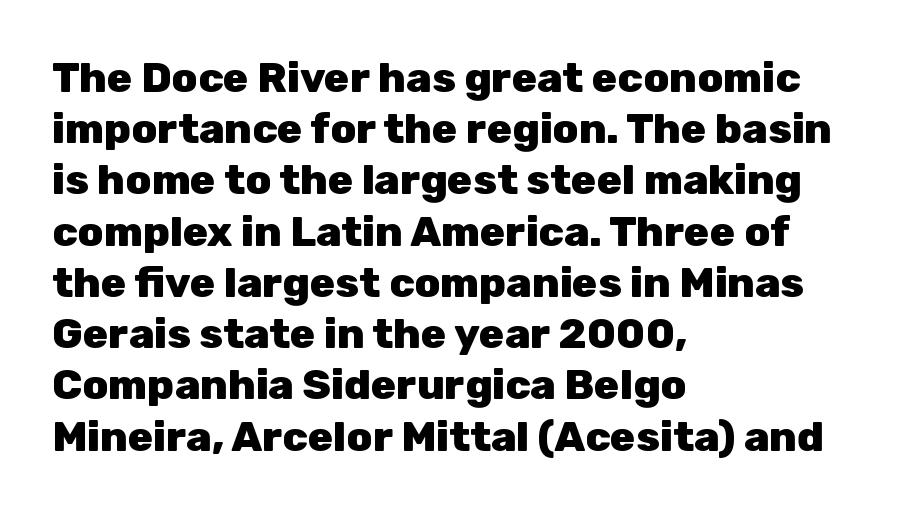
The image shows 42 px heavy sans-serif type, upright; set left-aligned, line spacing 1.22x, normal letter spacing, not underlined; low stroke contrast and a medium x-height.
